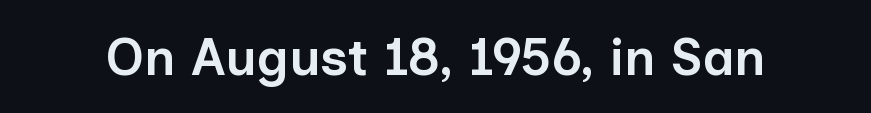
Q: Is the text bold? A: Semi-bold.
Q: Is the text italic (slanted)? A: No, it is upright.
Q: Is the typeface a serif or a sans-serif typeface? A: Sans-serif.
Q: Is the text underlined? A: No.
Q: Is the spacing between letters normal or unusually wide? A: Normal.
Q: Width (condensed, normal, or wide)? A: Normal.
Q: Stroke contrast? A: Low.
Q: x-height? A: Medium.
Q: Monospaced? A: No.
